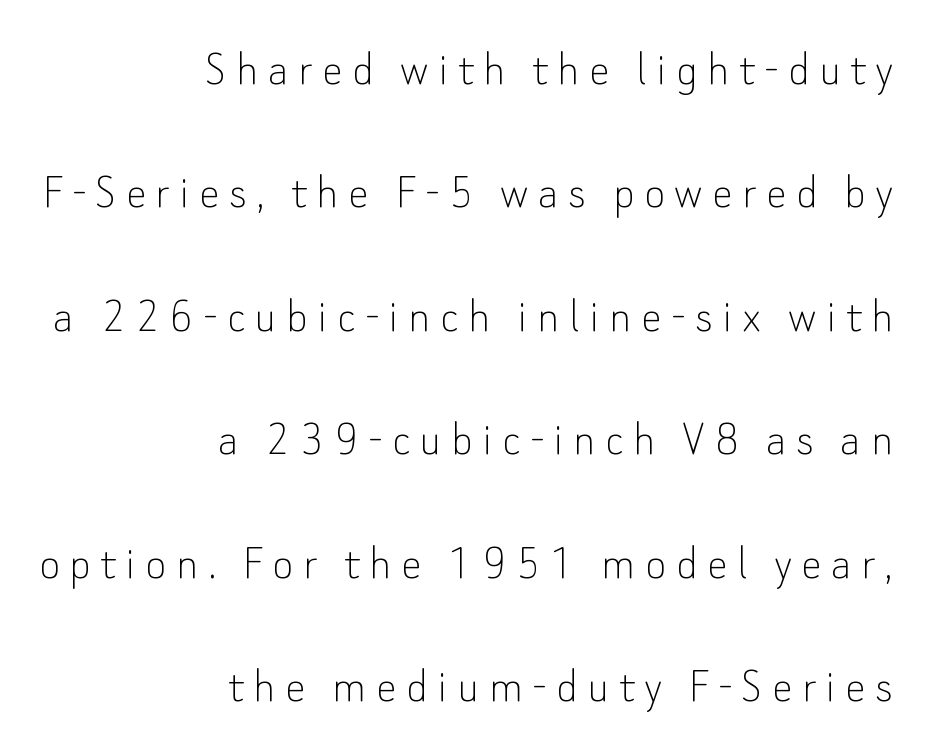
The image shows 51 px thin sans-serif type, upright; set right-aligned, loose line spacing (2.42x), not underlined; low stroke contrast and a small x-height.
